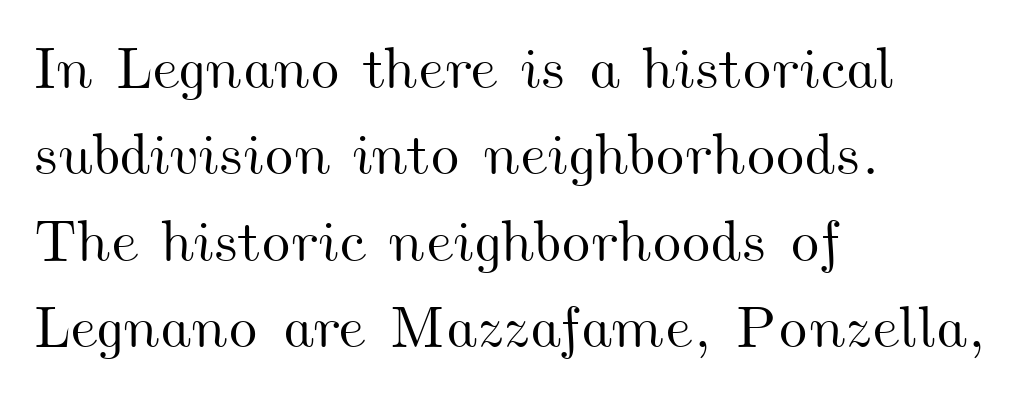
Q: Is the text underlined? A: No.
Q: How is the paragraph aligned? A: Left-aligned.
Q: Is the spacing between letters normal or unusually wide? A: Normal.
Q: Is the spacing between lines tight, normal or loose? A: Normal.
Q: Width (condensed, normal, or wide)? A: Wide.
Q: Stroke contrast? A: Medium.
Q: x-height? A: Small.
Q: Monospaced? A: No.
